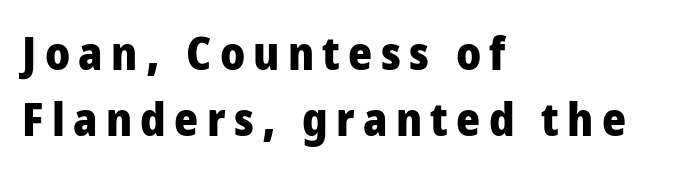
Q: Is the text bold? A: Yes.
Q: Is the text italic (slanted)? A: No, it is upright.
Q: Is the typeface a serif or a sans-serif typeface? A: Sans-serif.
Q: Is the text underlined? A: No.
Q: How is the paragraph aligned? A: Left-aligned.
Q: Is the spacing between lines tight, normal or loose? A: Normal.
Q: Width (condensed, normal, or wide)? A: Condensed.
Q: Stroke contrast? A: Low.
Q: x-height? A: Large.
Q: Monospaced? A: No.
